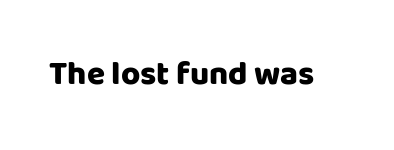
Quick note: underline off. Nobody touched the tracking dial on this one. Serifs: no, the terminals of the letterforms are clean. The face used here has the dense, thick strokes of a bold.
